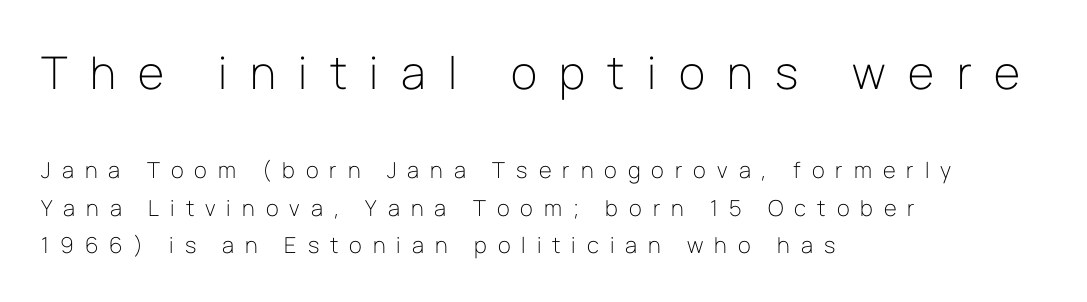
{"serif": "no", "italic": "no", "bold": "no", "weight": "light", "width": "normal", "stroke_contrast": "low", "x_height": "medium", "monospaced": "no", "underline": "no", "align": "left", "line_spacing_ratio": 1.71, "letter_spacing": "wide", "letter_spacing_em": 0.5, "larger_block": "first", "size_ratio": 2.05, "glyph_px": 45}
